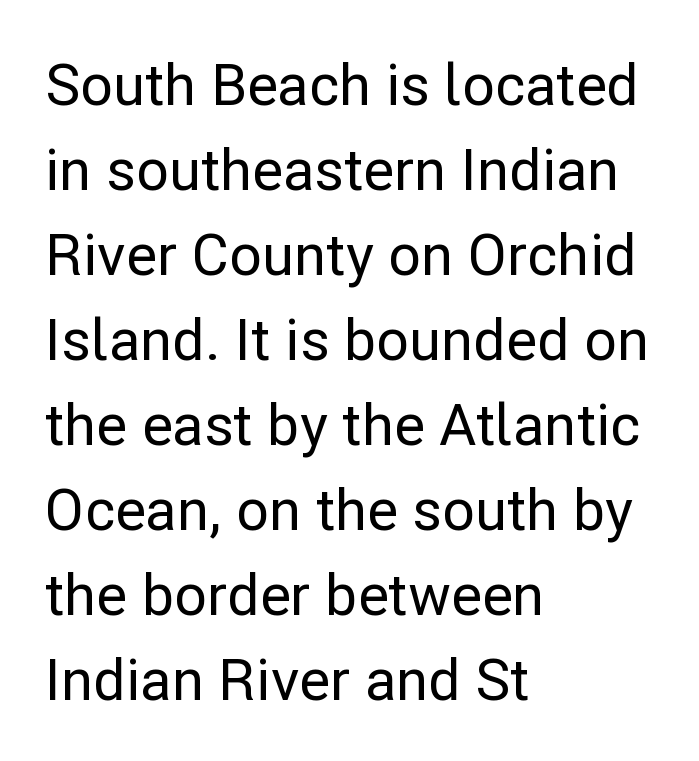
Q: Is the text italic (slanted)? A: No, it is upright.
Q: Is the typeface a serif or a sans-serif typeface? A: Sans-serif.
Q: Is the text underlined? A: No.
Q: How is the paragraph aligned? A: Left-aligned.
Q: Is the spacing between letters normal or unusually wide? A: Normal.
Q: Is the spacing between lines tight, normal or loose? A: Normal.
Q: Width (condensed, normal, or wide)? A: Normal.
Q: Stroke contrast? A: Low.
Q: x-height? A: Medium.
Q: Monospaced? A: No.
